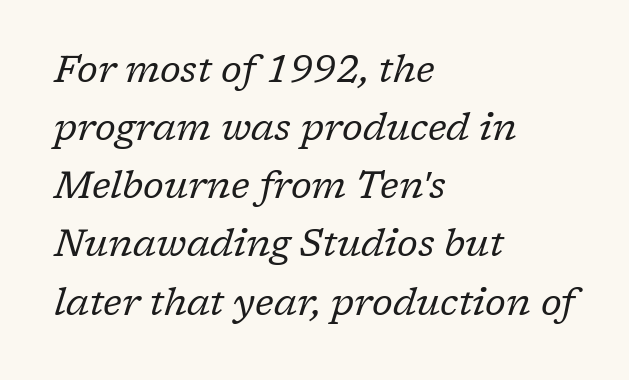
{"serif": "yes", "italic": "yes", "lean": "right", "slant_degrees": 17, "bold": "no", "weight": "regular", "width": "normal", "stroke_contrast": "low", "x_height": "medium", "monospaced": "no", "underline": "no", "align": "left", "line_spacing": "normal", "line_spacing_ratio": 1.53, "letter_spacing": "normal", "letter_spacing_em": 0.0, "glyph_px": 38}
